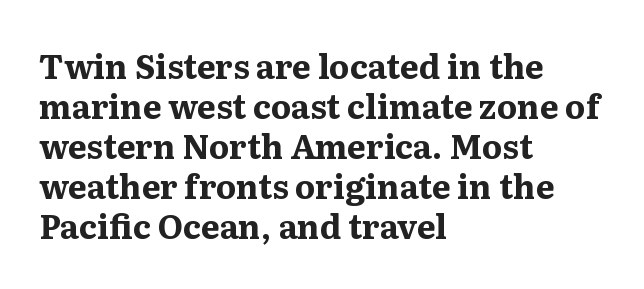
The text was rendered using a seriffed face with decorative stroke endings. A dark, heavy texture on the line: the type is bold. The rag falls on the right side of this text block. Tracking value appears to be zero — textbook default spacing. Check under the words: just untouched page.
